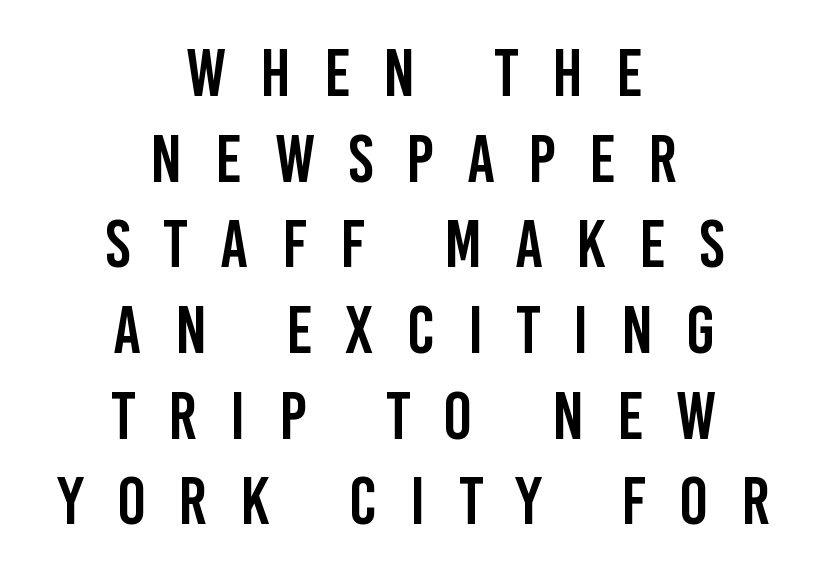
Q: Is the text italic (slanted)? A: No, it is upright.
Q: Is the typeface a serif or a sans-serif typeface? A: Sans-serif.
Q: Is the text underlined? A: No.
Q: How is the paragraph aligned? A: Centered.
Q: Is the spacing between letters normal or unusually wide? A: Unusually wide.
Q: Is the spacing between lines tight, normal or loose? A: Normal.
Q: Width (condensed, normal, or wide)? A: Condensed.
Q: Stroke contrast? A: Low.
Q: x-height? A: Large.
Q: Monospaced? A: No.
